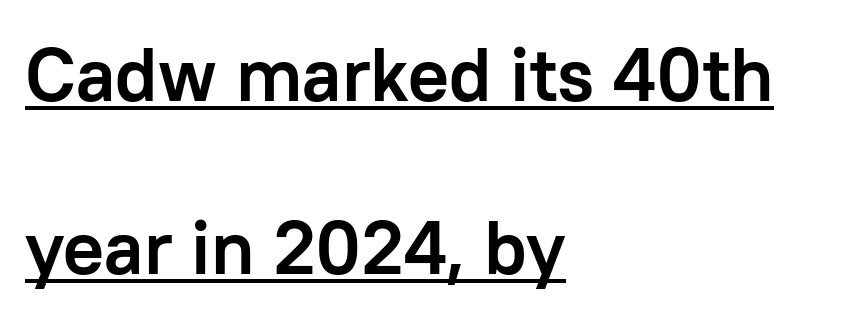
Q: Is the text bold? A: Yes.
Q: Is the text italic (slanted)? A: No, it is upright.
Q: Is the typeface a serif or a sans-serif typeface? A: Sans-serif.
Q: Is the text underlined? A: Yes.
Q: How is the paragraph aligned? A: Left-aligned.
Q: Is the spacing between letters normal or unusually wide? A: Normal.
Q: Is the spacing between lines tight, normal or loose? A: Loose.
Q: Width (condensed, normal, or wide)? A: Normal.
Q: Stroke contrast? A: Low.
Q: x-height? A: Medium.
Q: Monospaced? A: No.
